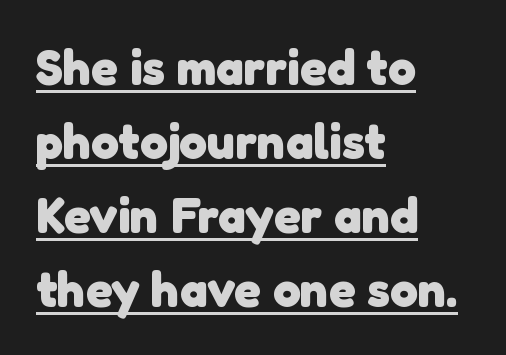
{"serif": "no", "bold": "yes", "weight": "heavy", "width": "normal", "stroke_contrast": "low", "x_height": "medium", "monospaced": "no", "underline": "yes", "align": "left", "line_spacing": "normal", "line_spacing_ratio": 1.48, "letter_spacing": "normal", "letter_spacing_em": 0.0, "glyph_px": 50}
